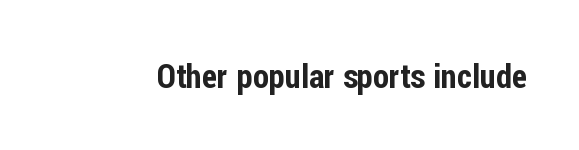
Honestly, the letter spacing is just normal — you wouldn't notice it. The typeface chosen for these lines omits serifs. Looks like regular typesetting: each glyph gets only the width it needs. In terms of posture, this sample is upright. Clear beneath every line of the passage.
